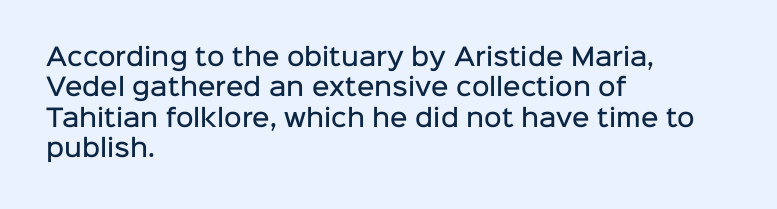
{"italic": "no", "bold": "semi", "underline": "no", "align": "left", "line_spacing": "normal", "line_spacing_ratio": 1.27, "letter_spacing": "normal", "letter_spacing_em": 0.0, "glyph_px": 24}
